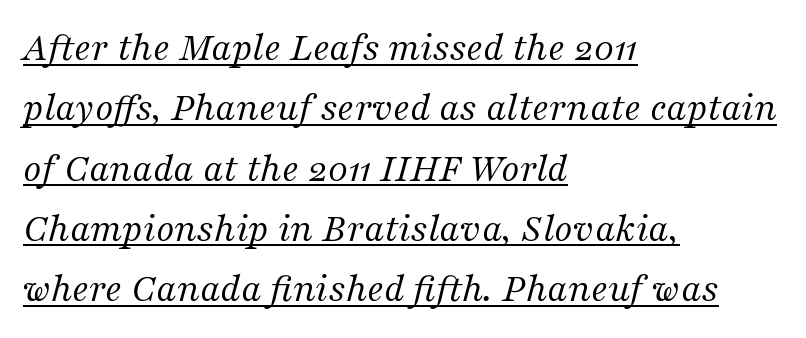
{"serif": "yes", "italic": "yes", "lean": "right", "slant_degrees": 16, "bold": "no", "weight": "regular", "width": "normal", "stroke_contrast": "medium", "x_height": "medium", "monospaced": "no", "underline": "yes", "align": "left", "line_spacing": "normal", "line_spacing_ratio": 1.47, "letter_spacing": "normal", "letter_spacing_em": 0.0, "glyph_px": 41}
